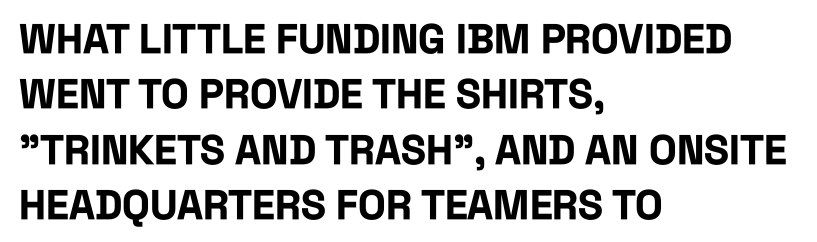
{"serif": "no", "italic": "no", "bold": "yes", "weight": "bold", "width": "condensed", "stroke_contrast": "low", "x_height": "large", "monospaced": "no", "underline": "no", "align": "left", "line_spacing": "normal", "line_spacing_ratio": 1.35, "letter_spacing": "normal", "letter_spacing_em": 0.0, "glyph_px": 41}
